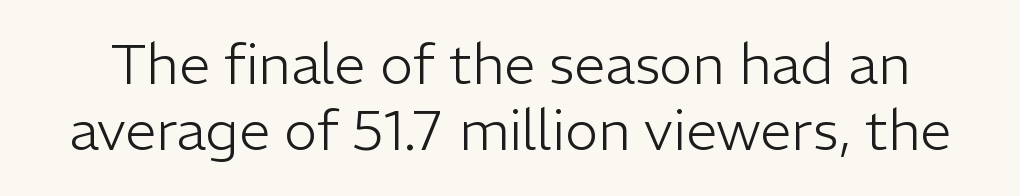
{"serif": "no", "italic": "no", "bold": "no", "weight": "light", "width": "normal", "stroke_contrast": "low", "x_height": "medium", "monospaced": "no", "underline": "no", "line_spacing_ratio": 1.18, "letter_spacing": "normal", "letter_spacing_em": 0.0, "glyph_px": 56}
